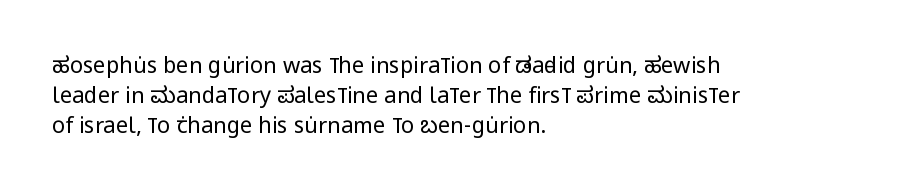
{"italic": "no", "bold": "no", "underline": "no", "align": "left", "line_spacing": "normal", "line_spacing_ratio": 1.37, "letter_spacing": "normal", "letter_spacing_em": 0.0, "glyph_px": 22}
